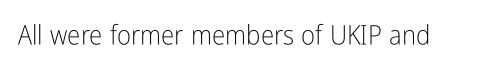
The image shows 27 px text type, upright; set normal letter spacing, not underlined.
